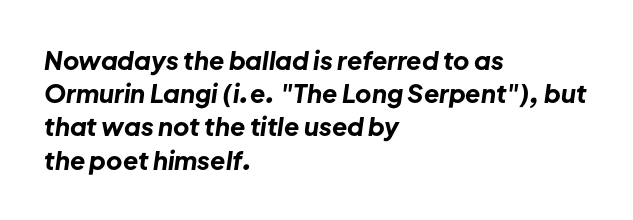
The image shows 25 px bold type, italic (leaning right); set left-aligned, normal line spacing (1.33x), normal letter spacing, not underlined.
